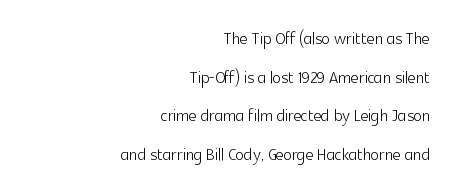
Nope, not italic — everything's standing straight. The rendering anchors every line to the right-hand side. Students, note that the glyphs here touch the page at normal intervals. Just letters on the line, the space beneath them empty. Unbolded letterforms with no extra heft.
